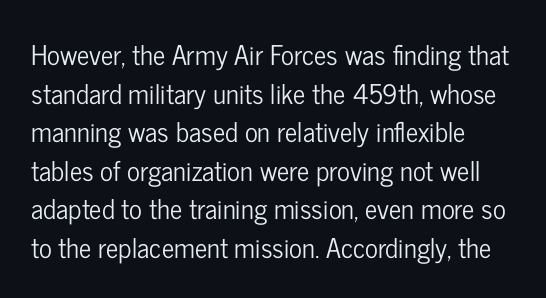
Tracking value appears to be zero — textbook default spacing. The font's upright variant was chosen for this text. Alignment: flush left. Rows of type keep a routine distance in the vertical direction. This rendering features lettering with no underline.
